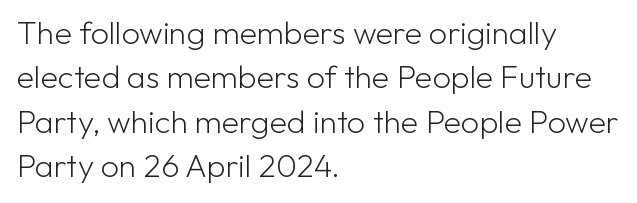
Q: Is the text bold? A: No.
Q: Is the text italic (slanted)? A: No, it is upright.
Q: Is the typeface a serif or a sans-serif typeface? A: Sans-serif.
Q: Is the text underlined? A: No.
Q: How is the paragraph aligned? A: Left-aligned.
Q: Is the spacing between letters normal or unusually wide? A: Normal.
Q: Is the spacing between lines tight, normal or loose? A: Normal.
Q: Width (condensed, normal, or wide)? A: Normal.
Q: Stroke contrast? A: Low.
Q: x-height? A: Medium.
Q: Monospaced? A: No.
